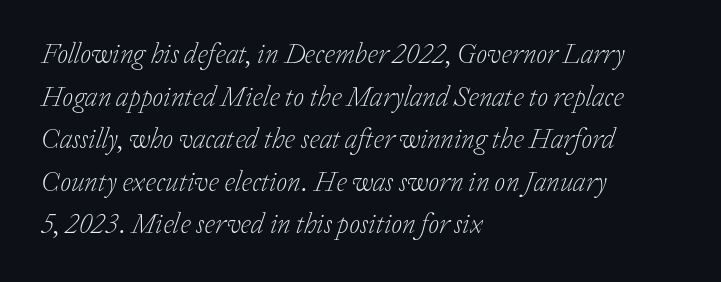
Bare-footed words on every line. Line spacing here is normal. Spacing verdict: proportional, widths tailored to each character. Observe the ordinary spacing: letters are neighbours, not strangers.
